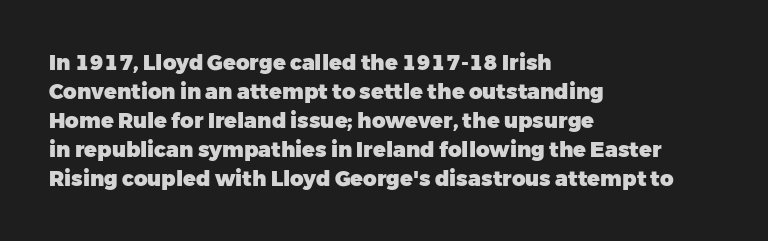
The image shows 21 px bold type, upright; set left-aligned, normal line spacing (1.38x), normal letter spacing, not underlined.
